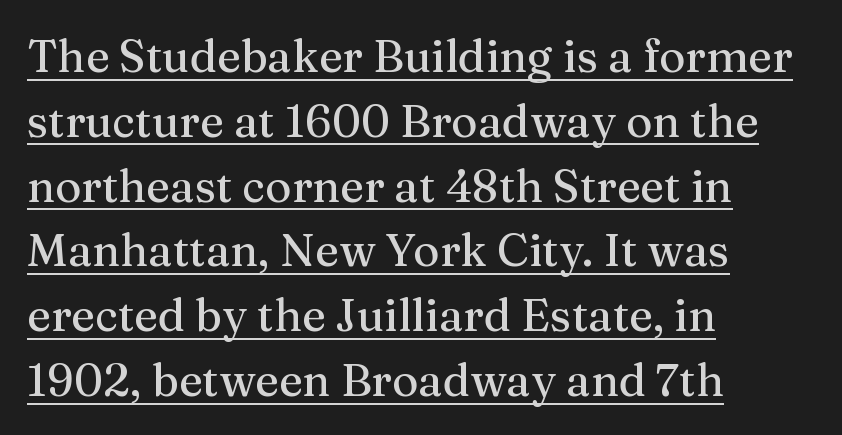
{"serif": "yes", "italic": "no", "width": "normal", "stroke_contrast": "medium", "x_height": "medium", "monospaced": "no", "underline": "yes", "align": "left", "line_spacing": "normal", "line_spacing_ratio": 1.44, "letter_spacing": "normal", "letter_spacing_em": 0.0, "glyph_px": 45}
